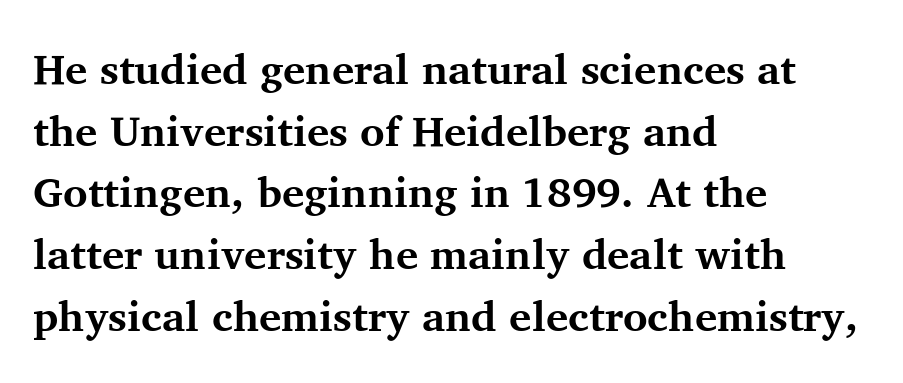
Q: Is the text bold? A: Yes.
Q: Is the text italic (slanted)? A: No, it is upright.
Q: Is the typeface a serif or a sans-serif typeface? A: Serif.
Q: Is the text underlined? A: No.
Q: How is the paragraph aligned? A: Left-aligned.
Q: Is the spacing between letters normal or unusually wide? A: Normal.
Q: Is the spacing between lines tight, normal or loose? A: Normal.
Q: Width (condensed, normal, or wide)? A: Normal.
Q: Stroke contrast? A: Medium.
Q: x-height? A: Medium.
Q: Monospaced? A: No.
